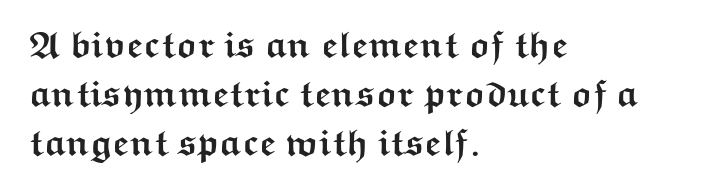
The image shows 37 px semibold, wide sans-serif type, upright; set left-aligned, normal line spacing (1.33x), normal letter spacing, not underlined; medium stroke contrast and a medium x-height.
